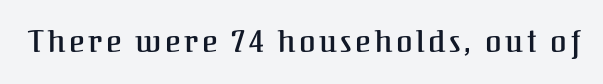
The image shows 30 px serif type, upright; set not underlined; medium stroke contrast and a medium x-height.
